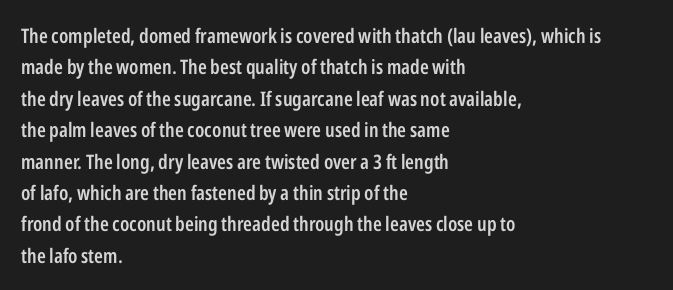
Q: Is the text bold? A: Semi-bold.
Q: Is the text italic (slanted)? A: No, it is upright.
Q: Is the text underlined? A: No.
Q: How is the paragraph aligned? A: Left-aligned.
Q: Is the spacing between letters normal or unusually wide? A: Normal.
Q: Is the spacing between lines tight, normal or loose? A: Normal.
